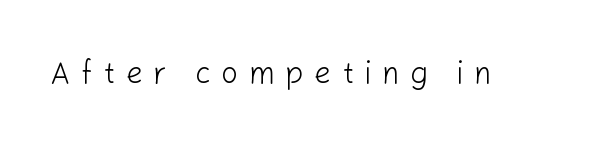
Loose tracking; the words dissolve into strings of separated letters. To sum up the face: it is a sans, with no serifs. Any mark beneath the type? The region is blank. Does the lettering tilt? It doesn't — this is upright. The rendering uses natural spacing where letterforms have individual widths. Summary of weight: not heavy and not bold.
